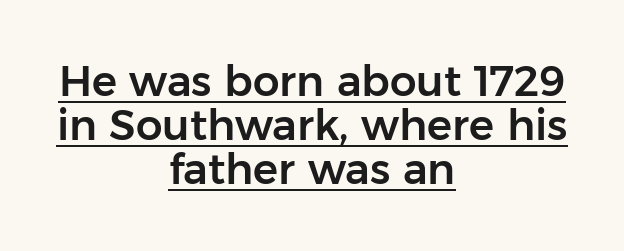
Q: Is the text italic (slanted)? A: No, it is upright.
Q: Is the typeface a serif or a sans-serif typeface? A: Sans-serif.
Q: Is the text underlined? A: Yes.
Q: How is the paragraph aligned? A: Centered.
Q: Is the spacing between letters normal or unusually wide? A: Normal.
Q: Is the spacing between lines tight, normal or loose? A: Tight.
Q: Width (condensed, normal, or wide)? A: Normal.
Q: Stroke contrast? A: Low.
Q: x-height? A: Medium.
Q: Monospaced? A: No.
